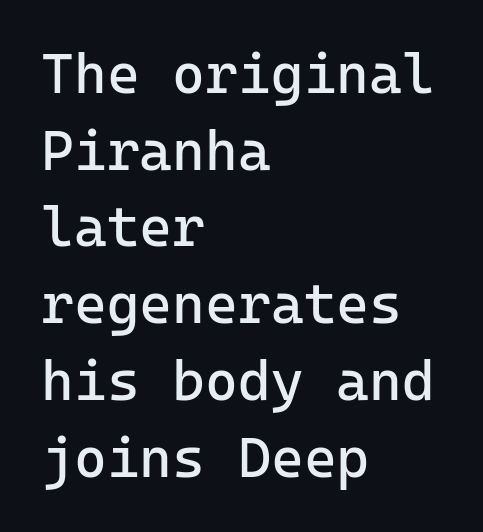
The rows are spaced the way most documents space them. This sample uses a sans-serif face. The font sits on the lighter half of the weight spectrum, regular included. In terms of letterspacing, this is plain default setting. The passage shown is typed in a monospace face where columns stay perfectly aligned. This rendering features lettering with no underline.
